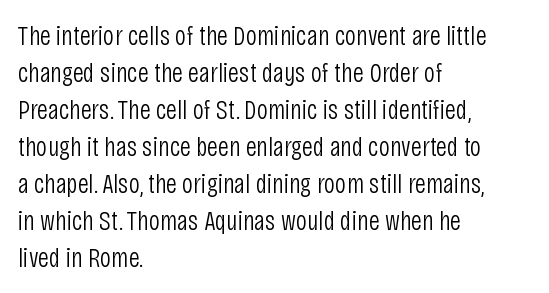
The image shows 28 px light, condensed sans-serif type, upright; set left-aligned, normal line spacing (1.32x), normal letter spacing, not underlined; low stroke contrast and a large x-height.
